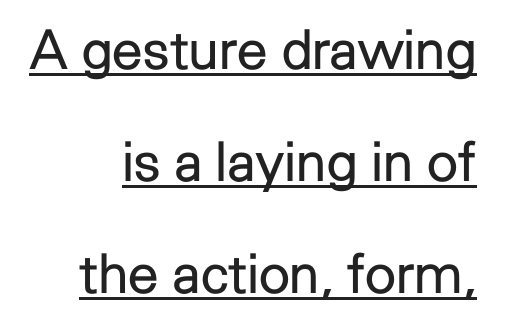
The characters are drawn with everyday or finer stroke widths. Which margin do the lines hug? The right one — the left edge is uneven. The glyphs in this specimen are sans serif. Character widths vary here, with narrow letters taking less room than wide ones. Horizontal bands of white between lines are thick stripes.
